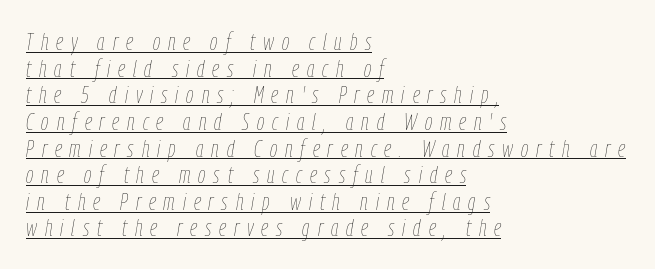
Q: Is the text bold? A: No.
Q: Is the text italic (slanted)? A: Yes, it leans right by about 9 degrees.
Q: Is the text underlined? A: Yes.
Q: How is the paragraph aligned? A: Left-aligned.
Q: Is the spacing between letters normal or unusually wide? A: Unusually wide.
Q: Is the spacing between lines tight, normal or loose? A: Tight.
